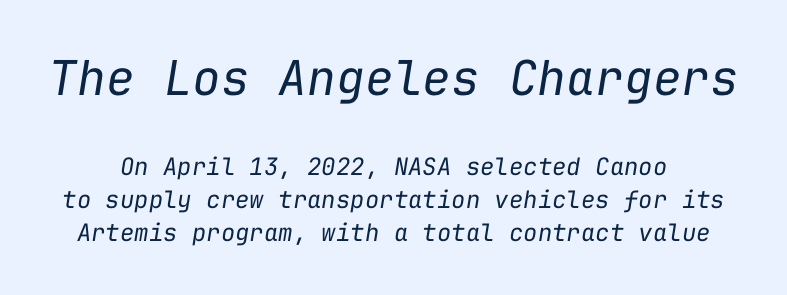
In this sample the first text group is rendered at the bigger scale. The gaps between neighbouring characters are ordinary and unremarkable. The passage shown is typed in a monospace face where columns stay perfectly aligned. Compared with typical paragraphs, the rows here are spaced about the same.
